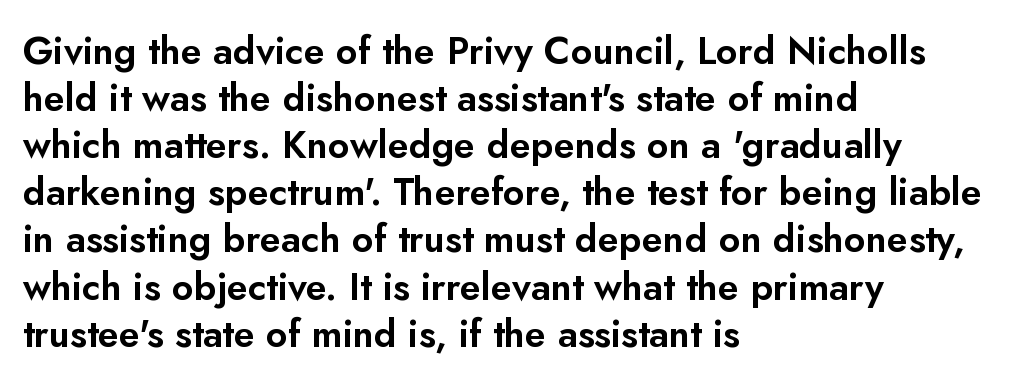
Honestly, there is no underline to notice here at all. These lines are composed in type without serifs. Does extra space separate the letters? No, they use regular spacing. Posture: straight, roman, zero tilt.
